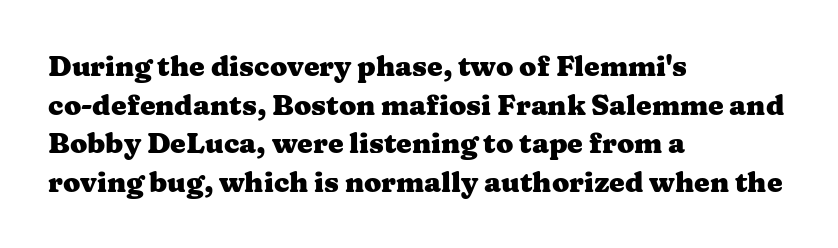
It's the straight-up-and-down kind of type. Do the characters align in a grid? No, the font is proportional. Tracking value appears to be zero — textbook default spacing. The glyphs in this specimen are seriffed. Set as a true bold cut, around the 700 mark.
